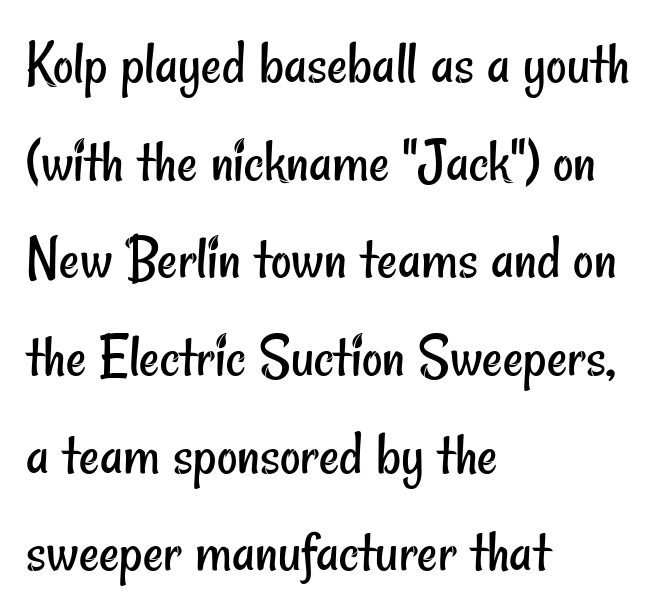
Q: Is the text bold? A: No.
Q: Is the typeface a serif or a sans-serif typeface? A: Sans-serif.
Q: Is the text underlined? A: No.
Q: How is the paragraph aligned? A: Left-aligned.
Q: Is the spacing between letters normal or unusually wide? A: Normal.
Q: Is the spacing between lines tight, normal or loose? A: Normal.
Q: Width (condensed, normal, or wide)? A: Condensed.
Q: Stroke contrast? A: Low.
Q: x-height? A: Small.
Q: Monospaced? A: No.
